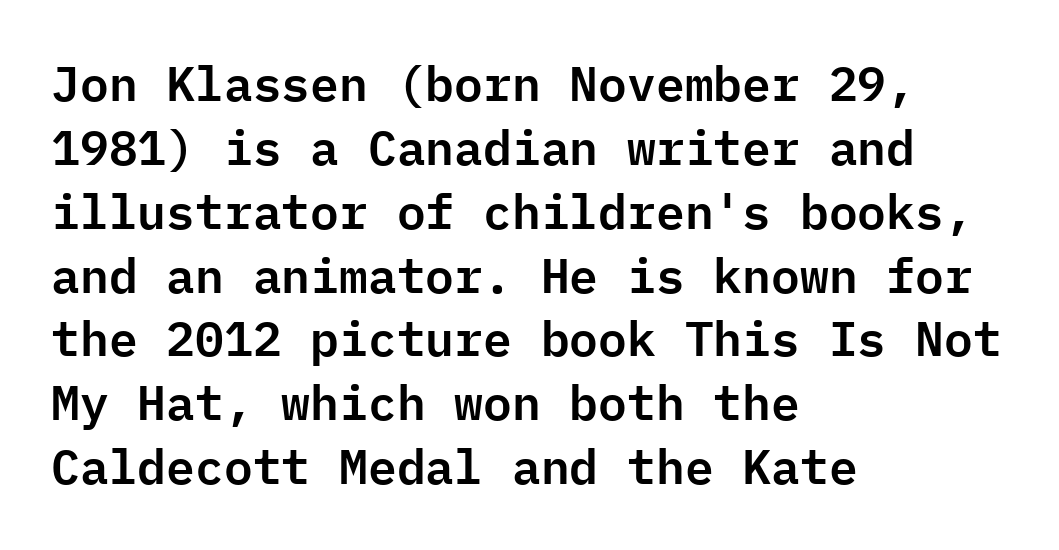
Here the designer chose a console-style face with uniform glyph widths. Leftover space on each line is placed entirely after the last word. A typesetter would call this leading conventional body-copy spacing. Underline: absent. The face used here is a sans, in the tradition of grotesques and geometrics.
